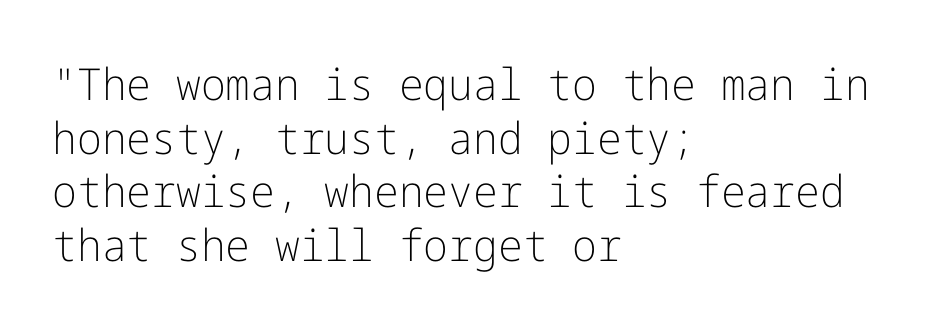
The text was rendered using a sans face with plain stroke endings. Every character sits straight up, as roman type does. The rendering anchors every line to the left-hand side. The font sits on the lighter half of the weight spectrum, regular included.
